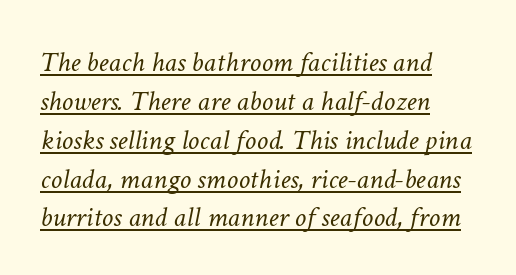
No chunkiness to these letters — they're not bold. The letters advance in unequal steps, a hallmark of proportional type. Emphasis-style slanted type is in use. Is there an underline? Yes — a line sits under the letters. Between one letter and the next there's only the usual sliver of space. Visually the block forms a straight wall on the left and a jagged coastline on the right.
